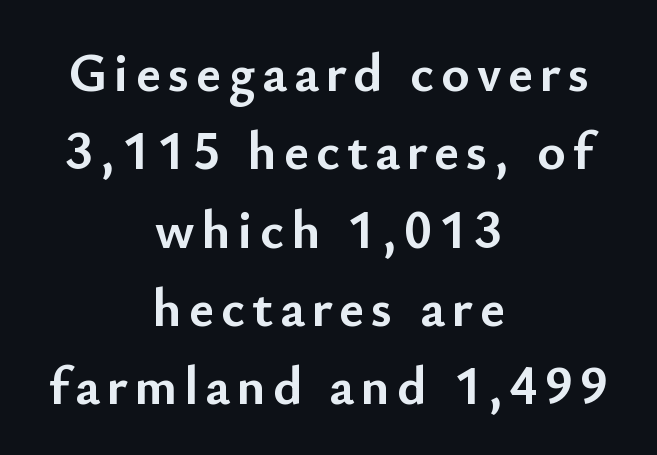
{"serif": "no", "italic": "no", "bold": "yes", "weight": "semibold", "width": "normal", "stroke_contrast": "low", "x_height": "small", "monospaced": "no", "underline": "no", "align": "center", "line_spacing": "normal", "line_spacing_ratio": 1.45, "glyph_px": 54}
